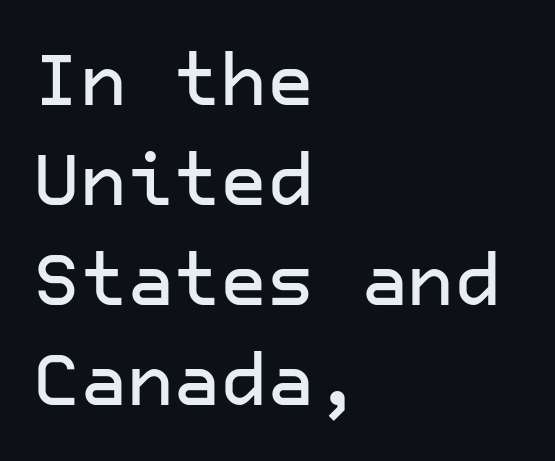
The image shows 72 px sans-serif type, upright; set left-aligned, normal line spacing (1.39x), normal letter spacing, not underlined; low stroke contrast and a medium x-height.
